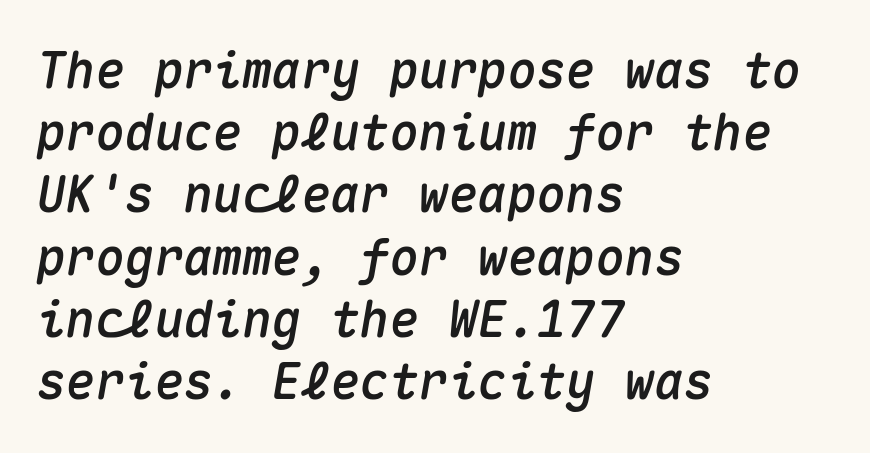
{"italic": "yes", "lean": "right", "slant_degrees": 10, "width": "normal", "stroke_contrast": "medium", "x_height": "medium", "monospaced": "yes", "underline": "no", "align": "left", "line_spacing": "normal", "line_spacing_ratio": 1.27, "letter_spacing": "normal", "letter_spacing_em": 0.0, "glyph_px": 49}
